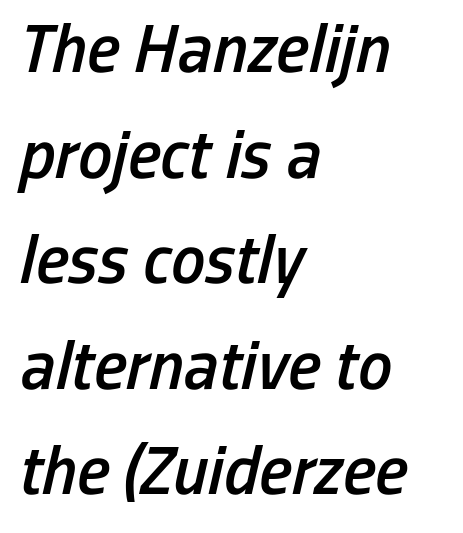
The image shows 69 px semibold, condensed type, italic (leaning right); set left-aligned, normal line spacing (1.53x), normal letter spacing, not underlined; low stroke contrast and a medium x-height.
